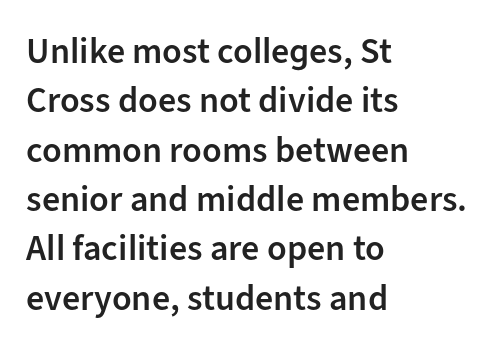
The image shows 36 px semibold sans-serif type, upright; set left-aligned, normal line spacing (1.37x), normal letter spacing, not underlined; low stroke contrast and a medium x-height.
